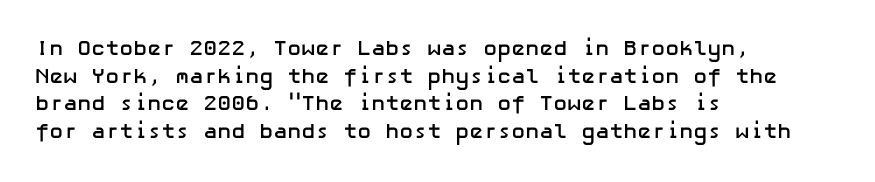
{"italic": "no", "bold": "yes", "underline": "no", "align": "left", "line_spacing": "normal", "line_spacing_ratio": 1.31, "letter_spacing": "normal", "letter_spacing_em": 0.0, "glyph_px": 21}
